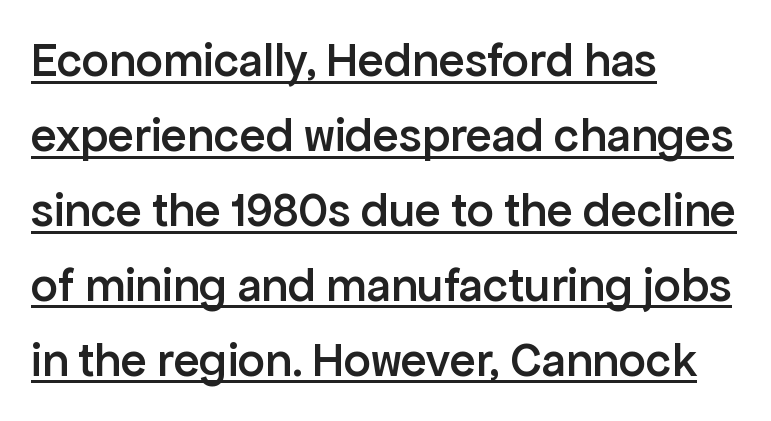
{"serif": "no", "italic": "no", "bold": "semi", "weight": "semibold", "width": "normal", "stroke_contrast": "low", "x_height": "medium", "monospaced": "no", "underline": "yes", "align": "left", "line_spacing": "normal", "line_spacing_ratio": 1.56, "letter_spacing": "normal", "letter_spacing_em": 0.0, "glyph_px": 48}
